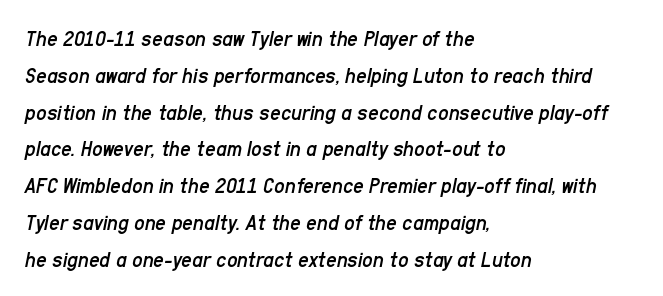
The image shows 23 px text type, italic (leaning right); set left-aligned, normal line spacing (1.6x), normal letter spacing, not underlined.
